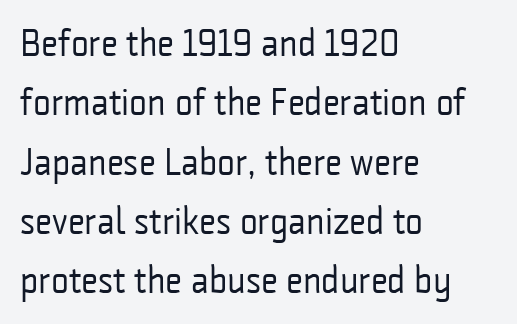
{"serif": "no", "italic": "no", "bold": "no", "weight": "regular", "width": "condensed", "stroke_contrast": "low", "x_height": "medium", "monospaced": "no", "underline": "no", "align": "left", "line_spacing": "normal", "line_spacing_ratio": 1.56, "letter_spacing": "normal", "letter_spacing_em": 0.0, "glyph_px": 38}
